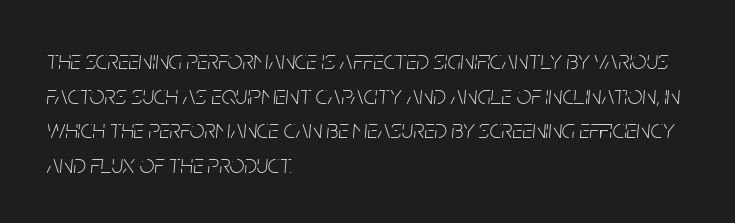
Q: Is the text bold? A: No.
Q: Is the text italic (slanted)? A: Yes, it leans right by about 5 degrees.
Q: Is the text underlined? A: No.
Q: How is the paragraph aligned? A: Left-aligned.
Q: Is the spacing between letters normal or unusually wide? A: Normal.
Q: Is the spacing between lines tight, normal or loose? A: Normal.
